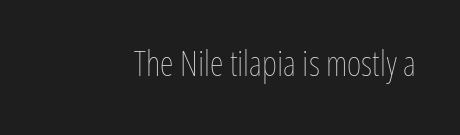
{"italic": "no", "bold": "no", "weight": "thin", "width": "condensed", "stroke_contrast": "low", "x_height": "medium", "monospaced": "no", "underline": "no", "letter_spacing": "normal", "letter_spacing_em": 0.0, "glyph_px": 35}
